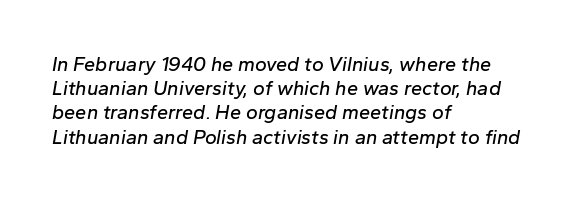
It's the slanting kind of type. Is the block centered? No — it sits flush against the left margin. Rule under the text: the space is simply empty. Is the letter spacing exaggerated? No — it looks like the ordinary default.
